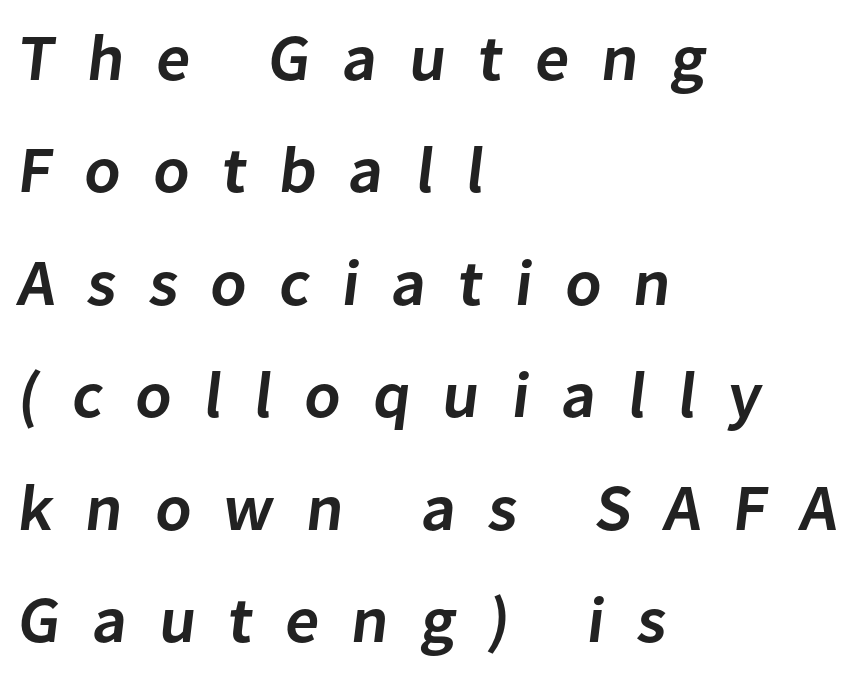
Q: Is the text bold? A: Semi-bold.
Q: Is the typeface a serif or a sans-serif typeface? A: Sans-serif.
Q: Is the text underlined? A: No.
Q: How is the paragraph aligned? A: Left-aligned.
Q: Is the spacing between letters normal or unusually wide? A: Unusually wide.
Q: Width (condensed, normal, or wide)? A: Normal.
Q: Stroke contrast? A: Low.
Q: x-height? A: Medium.
Q: Monospaced? A: No.
